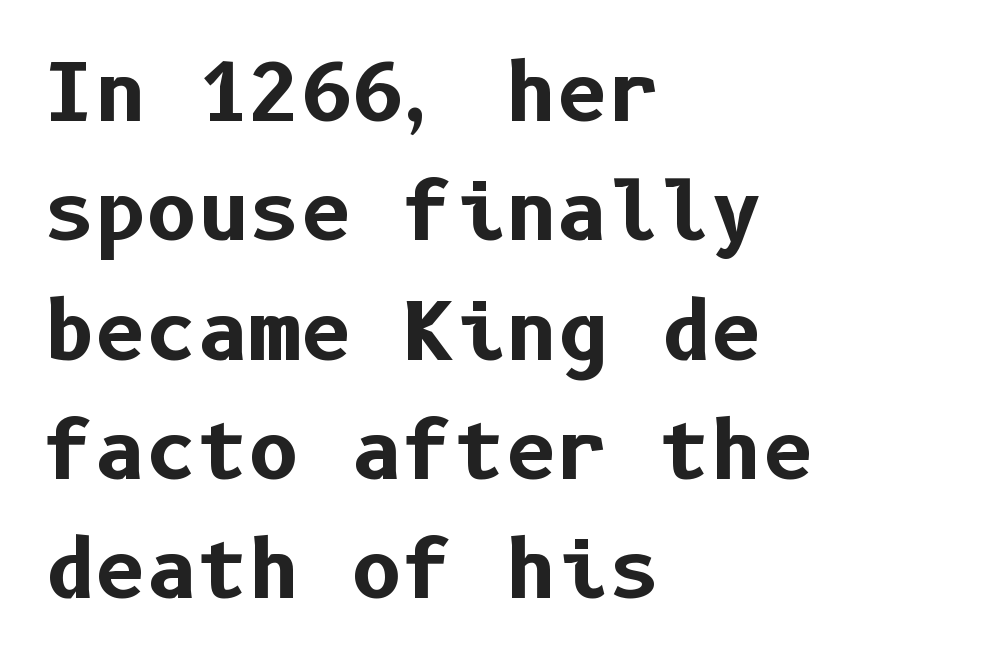
The image shows 79 px bold sans-serif type, upright; set left-aligned, normal line spacing (1.51x), normal letter spacing, not underlined; low stroke contrast and a medium x-height.
